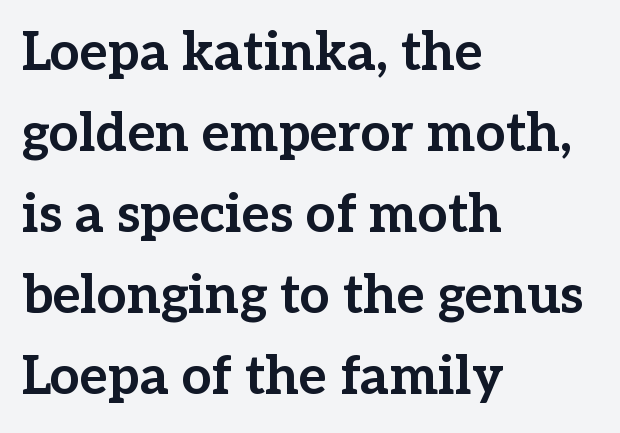
{"serif": "yes", "italic": "no", "bold": "yes", "weight": "bold", "width": "normal", "stroke_contrast": "low", "x_height": "medium", "monospaced": "no", "underline": "no", "align": "left", "line_spacing": "normal", "line_spacing_ratio": 1.53, "letter_spacing": "normal", "letter_spacing_em": 0.0, "glyph_px": 53}
